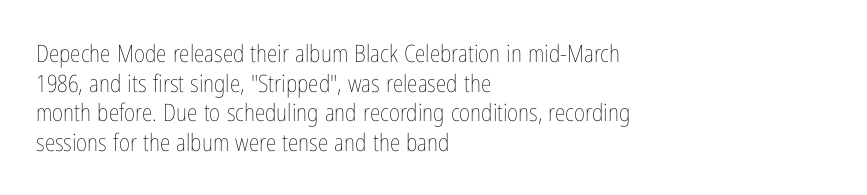
The image shows 24 px text type, upright; set left-aligned, line spacing 1.23x, normal letter spacing, not underlined.
